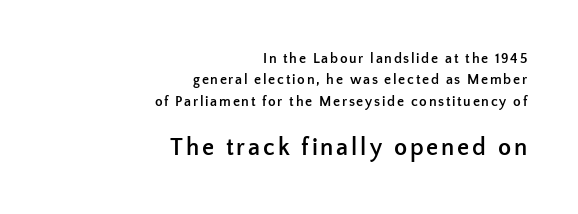
The image shows 24 px bold type, upright; set right-aligned, normal line spacing (1.53x), not underlined; the second (bottom) block is 1.71x larger.
